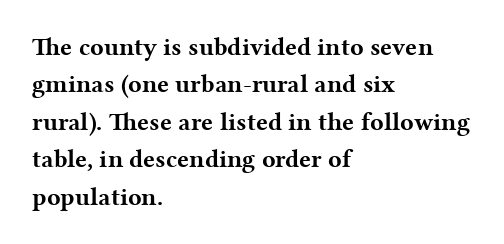
The image shows 25 px bold type, upright; set left-aligned, normal line spacing (1.5x), normal letter spacing, not underlined.
